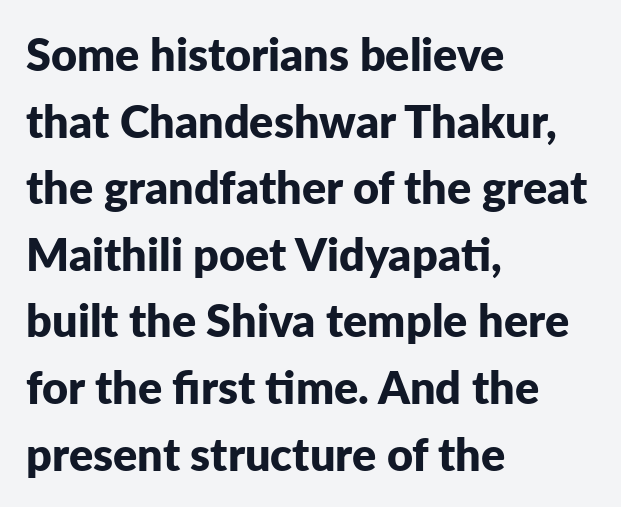
Q: Is the text bold? A: Yes.
Q: Is the text italic (slanted)? A: No, it is upright.
Q: Is the typeface a serif or a sans-serif typeface? A: Sans-serif.
Q: Is the text underlined? A: No.
Q: How is the paragraph aligned? A: Left-aligned.
Q: Is the spacing between letters normal or unusually wide? A: Normal.
Q: Is the spacing between lines tight, normal or loose? A: Normal.
Q: Width (condensed, normal, or wide)? A: Normal.
Q: Stroke contrast? A: Low.
Q: x-height? A: Medium.
Q: Monospaced? A: No.
